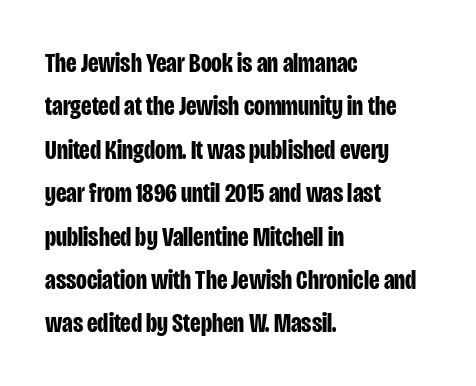
{"serif": "no", "italic": "no", "bold": "yes", "weight": "bold", "width": "condensed", "stroke_contrast": "low", "x_height": "large", "monospaced": "no", "underline": "no", "align": "left", "line_spacing": "normal", "line_spacing_ratio": 1.55, "letter_spacing": "normal", "letter_spacing_em": 0.0, "glyph_px": 28}
